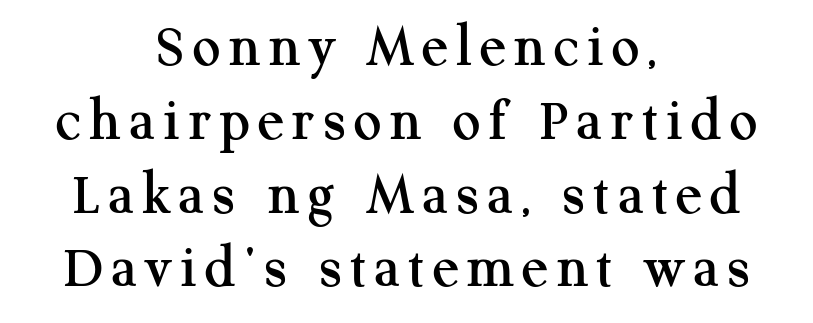
The image shows 62 px serif type, upright; set centered, line spacing 1.19x, not underlined; medium stroke contrast and a medium x-height.
